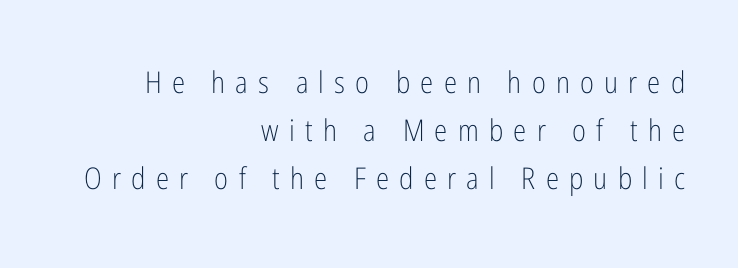
Q: Is the text bold? A: No.
Q: Is the text italic (slanted)? A: No, it is upright.
Q: Is the typeface a serif or a sans-serif typeface? A: Sans-serif.
Q: Is the text underlined? A: No.
Q: How is the paragraph aligned? A: Right-aligned.
Q: Is the spacing between letters normal or unusually wide? A: Unusually wide.
Q: Is the spacing between lines tight, normal or loose? A: Normal.
Q: Width (condensed, normal, or wide)? A: Condensed.
Q: Stroke contrast? A: Low.
Q: x-height? A: Medium.
Q: Monospaced? A: No.
